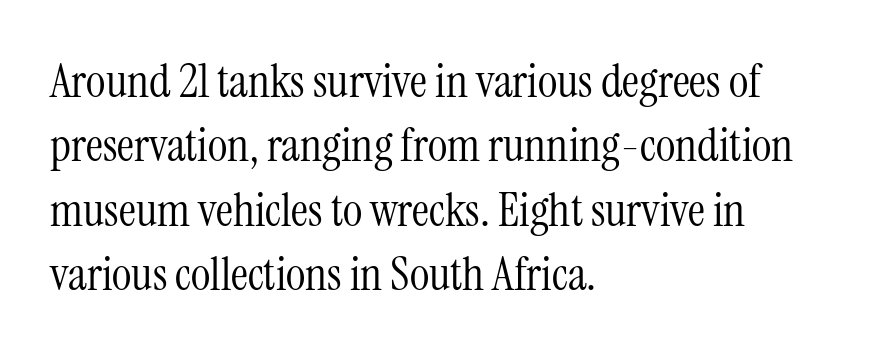
{"serif": "yes", "italic": "no", "bold": "no", "weight": "light", "width": "condensed", "stroke_contrast": "medium", "x_height": "medium", "monospaced": "no", "underline": "no", "align": "left", "line_spacing": "normal", "line_spacing_ratio": 1.37, "letter_spacing": "normal", "letter_spacing_em": 0.0, "glyph_px": 47}
